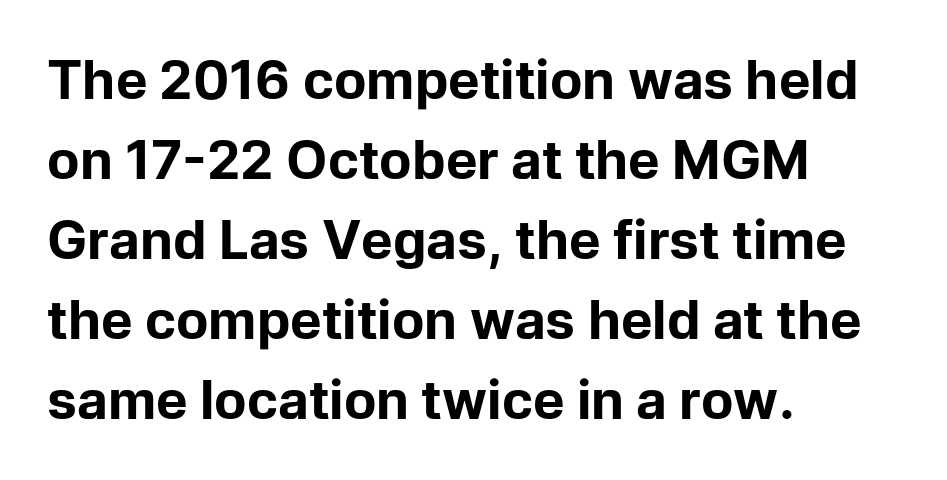
The image shows 53 px bold sans-serif type, upright; set left-aligned, normal line spacing (1.51x), normal letter spacing, not underlined; low stroke contrast and a medium x-height.
